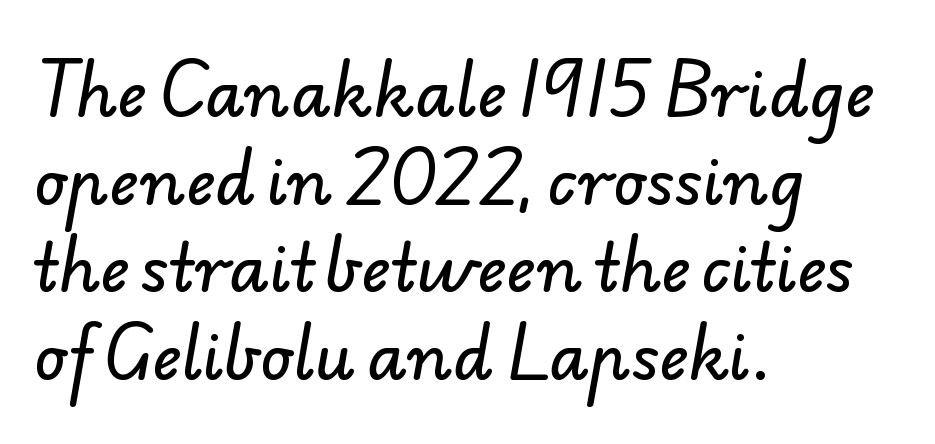
{"serif": "no", "width": "normal", "stroke_contrast": "low", "x_height": "small", "monospaced": "no", "underline": "no", "align": "left", "line_spacing": "normal", "line_spacing_ratio": 1.37, "letter_spacing": "normal", "letter_spacing_em": 0.0, "glyph_px": 64}
